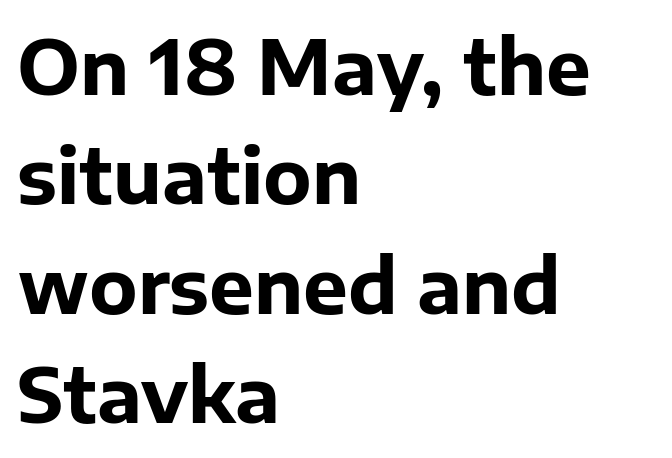
{"serif": "no", "italic": "no", "bold": "yes", "weight": "bold", "width": "normal", "stroke_contrast": "low", "x_height": "medium", "monospaced": "no", "underline": "no", "align": "left", "line_spacing": "normal", "line_spacing_ratio": 1.46, "letter_spacing": "normal", "letter_spacing_em": 0.0, "glyph_px": 75}
